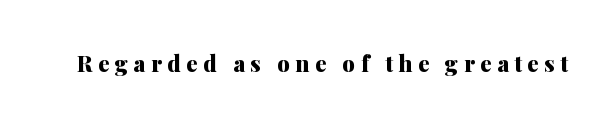
Q: Is the text bold? A: Yes.
Q: Is the text italic (slanted)? A: No, it is upright.
Q: Is the text underlined? A: No.
Q: Is the spacing between letters normal or unusually wide? A: Unusually wide.
